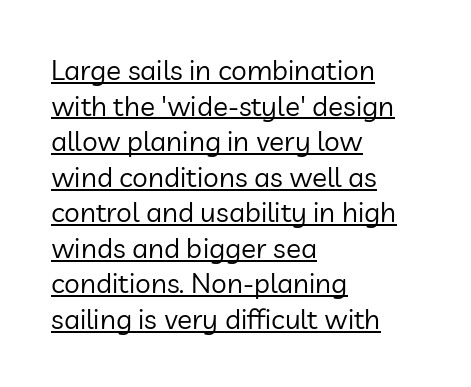
The image shows 28 px regular-weight sans-serif type, upright; set left-aligned, normal line spacing (1.27x), normal letter spacing, underlined; low stroke contrast and a medium x-height.
